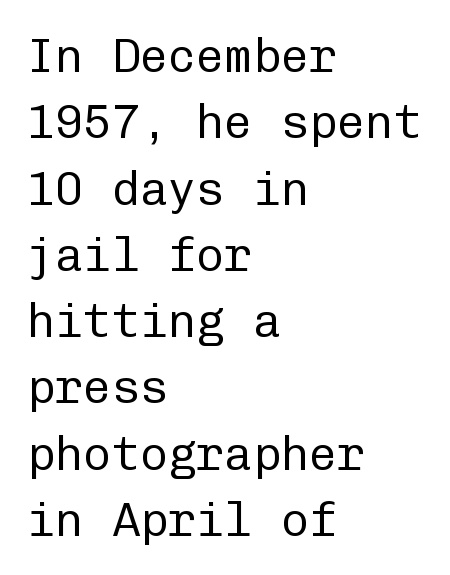
The paragraph has a hard left edge and a soft right edge. Ink coverage per letter is moderate at most. Every character here occupies the same horizontal width, giving the sample a typewriter-like rhythm. Default kerning and tracking; the words read as compact shapes. The typeface chosen for these lines omits serifs. Notice how descenders clear the ascenders below comfortably — that's standard leading.
